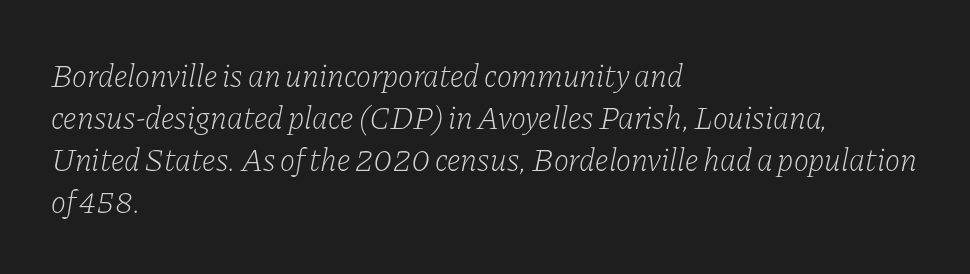
Examine the stroke ends and you'll spot serifs. Note the varied advance widths — an 'i' is clearly narrower than an 'm'. The string is rendered with underlining switched off. One glance says typical: line gaps are just what's usual.
